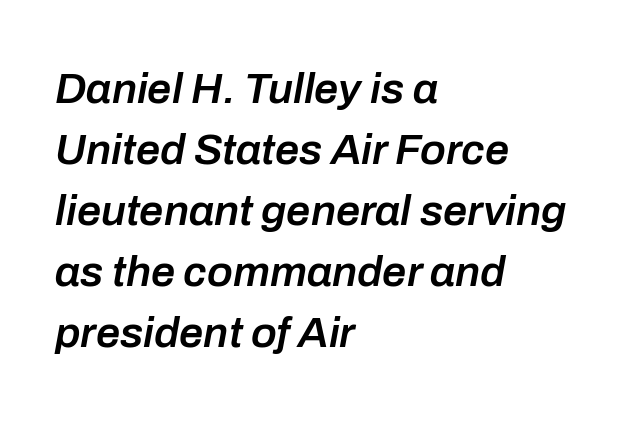
Q: Is the text bold? A: Semi-bold.
Q: Is the text italic (slanted)? A: Yes, it leans right by about 10 degrees.
Q: Is the text underlined? A: No.
Q: How is the paragraph aligned? A: Left-aligned.
Q: Is the spacing between letters normal or unusually wide? A: Normal.
Q: Is the spacing between lines tight, normal or loose? A: Normal.
Q: Width (condensed, normal, or wide)? A: Normal.
Q: Stroke contrast? A: Low.
Q: x-height? A: Medium.
Q: Monospaced? A: No.
